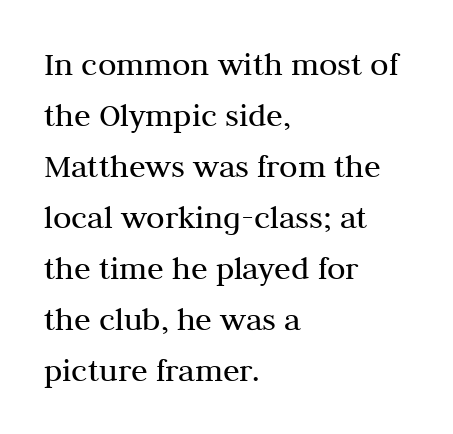
Q: Is the text bold? A: No.
Q: Is the text italic (slanted)? A: No, it is upright.
Q: Is the typeface a serif or a sans-serif typeface? A: Serif.
Q: Is the text underlined? A: No.
Q: How is the paragraph aligned? A: Left-aligned.
Q: Is the spacing between letters normal or unusually wide? A: Normal.
Q: Is the spacing between lines tight, normal or loose? A: Normal.
Q: Width (condensed, normal, or wide)? A: Normal.
Q: Stroke contrast? A: Medium.
Q: x-height? A: Medium.
Q: Monospaced? A: No.
